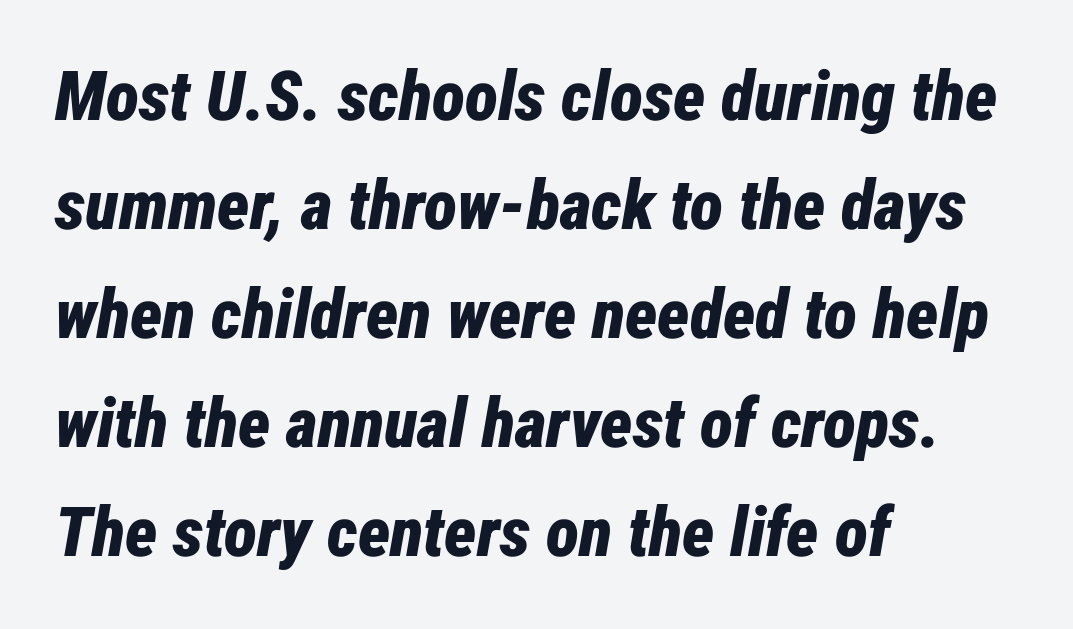
Q: Is the text bold? A: Yes.
Q: Is the text italic (slanted)? A: Yes, it leans right by about 12 degrees.
Q: Is the text underlined? A: No.
Q: How is the paragraph aligned? A: Left-aligned.
Q: Is the spacing between letters normal or unusually wide? A: Normal.
Q: Is the spacing between lines tight, normal or loose? A: Normal.
Q: Width (condensed, normal, or wide)? A: Condensed.
Q: Stroke contrast? A: Low.
Q: x-height? A: Medium.
Q: Monospaced? A: No.
